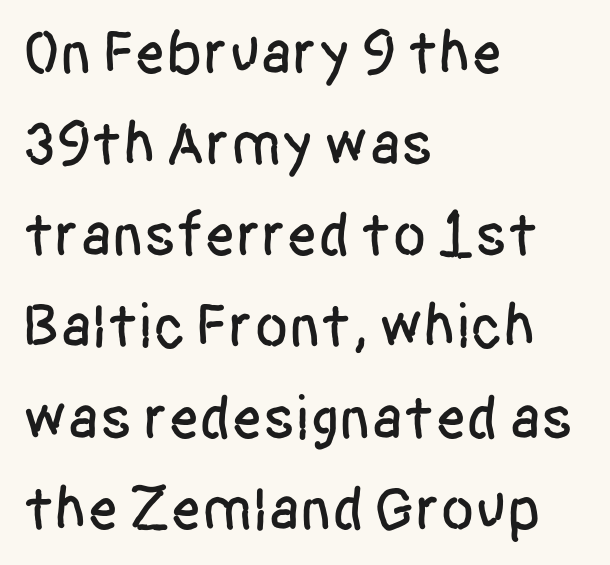
Inter-character spacing is left at the font's built-in metrics. Varying glyph widths throughout — classic text-font behaviour. Whoever set this chose a conventional vertical rhythm. Type style note: lacks serifs.
